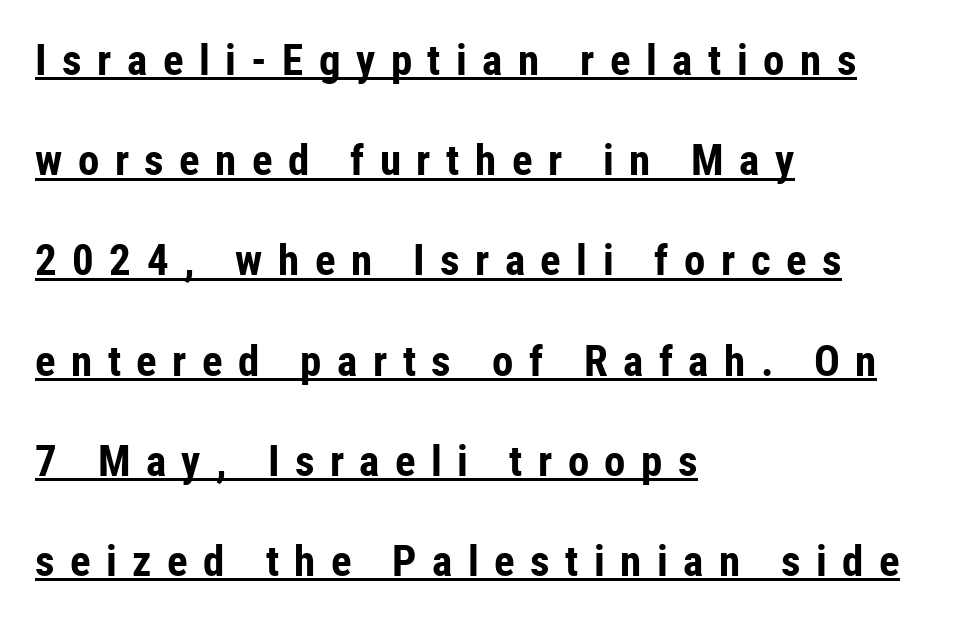
{"serif": "no", "italic": "no", "bold": "yes", "weight": "bold", "width": "condensed", "stroke_contrast": "low", "x_height": "medium", "monospaced": "no", "underline": "yes", "align": "left", "line_spacing": "loose", "line_spacing_ratio": 2.33, "letter_spacing": "wide", "letter_spacing_em": 0.36, "glyph_px": 43}
